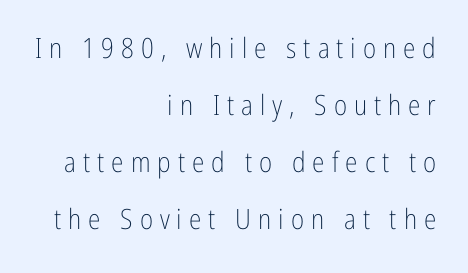
These glyphs show unthickened strokes, regular width or finer. Here the designer chose a conventional face with non-uniform glyph widths. A student would call this right alignment; a typographer would say flush right, rag left. Successive baselines arrive slowly, with a big drop between each.
